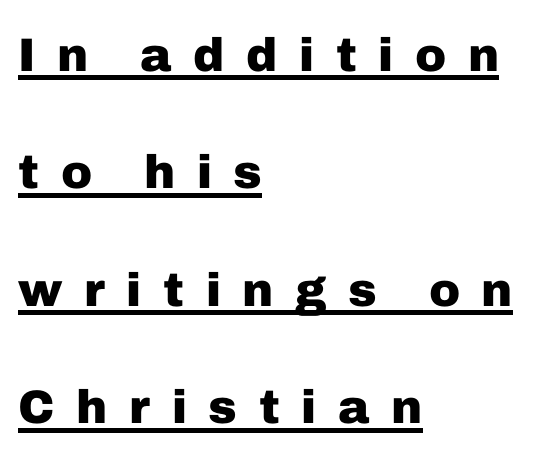
Q: Is the text bold? A: Yes.
Q: Is the text italic (slanted)? A: No, it is upright.
Q: Is the typeface a serif or a sans-serif typeface? A: Sans-serif.
Q: Is the text underlined? A: Yes.
Q: How is the paragraph aligned? A: Left-aligned.
Q: Is the spacing between letters normal or unusually wide? A: Unusually wide.
Q: Is the spacing between lines tight, normal or loose? A: Loose.
Q: Width (condensed, normal, or wide)? A: Normal.
Q: Stroke contrast? A: Low.
Q: x-height? A: Medium.
Q: Monospaced? A: No.
